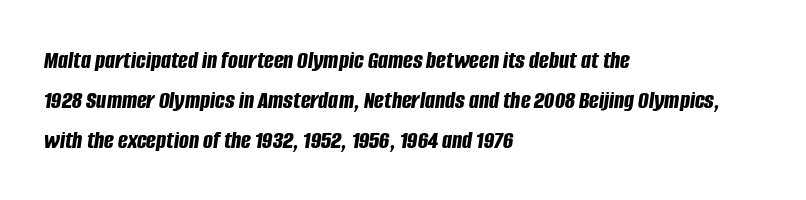
A full-strength bold gives these letters their thick strokes. The letterforms sit shoulder to shoulder at normal distance. The designer left line spacing at the default. The rag falls on the right side of this text block.
